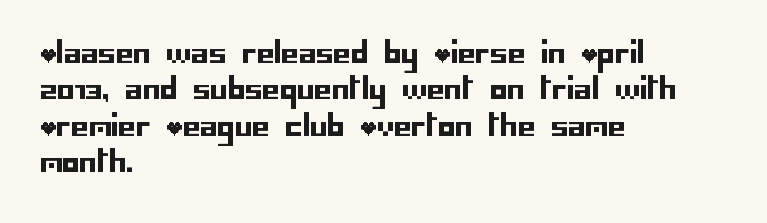
If you measured baseline to baseline, you'd find a middling distance. Tracking here is standard; glyphs follow each other at the usual distance. The lines in this sample share a left origin and differ only in where they stop. Glance below the letters and you will spot only blank space. It's the straight-up-and-down kind of type. To sum up the face: it is a sans, with no serifs.
